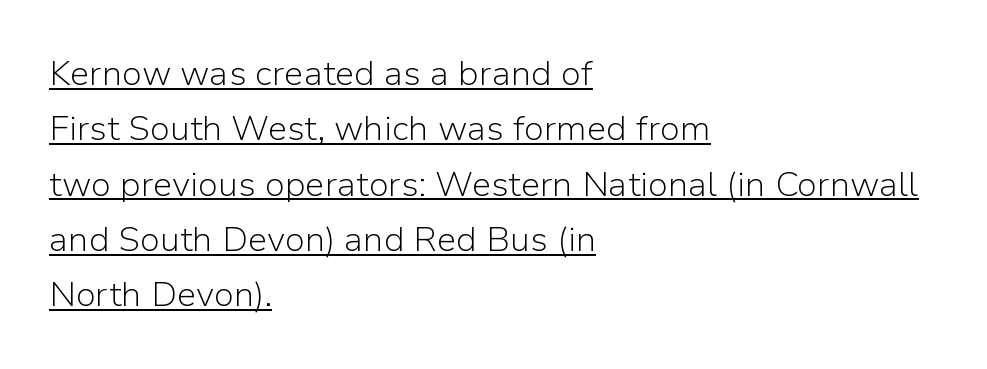
{"serif": "no", "italic": "no", "bold": "no", "weight": "light", "width": "normal", "stroke_contrast": "low", "x_height": "medium", "monospaced": "no", "underline": "yes", "align": "left", "line_spacing": "normal", "line_spacing_ratio": 1.58, "letter_spacing": "normal", "letter_spacing_em": 0.0, "glyph_px": 35}
